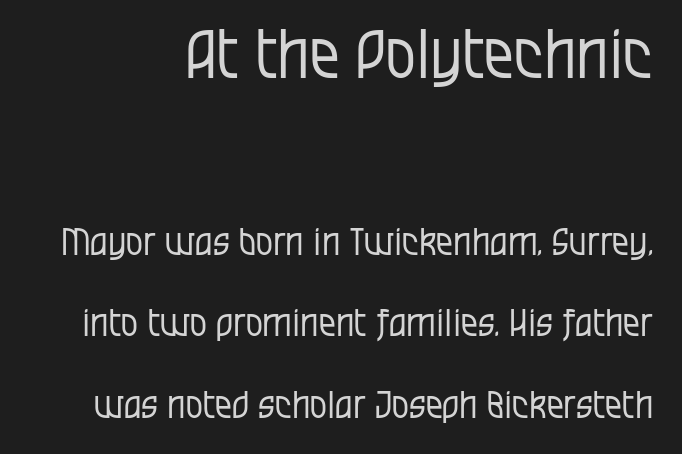
Q: Is the text bold? A: No.
Q: Is the text italic (slanted)? A: No, it is upright.
Q: Is the typeface a serif or a sans-serif typeface? A: Sans-serif.
Q: Is the text underlined? A: No.
Q: Is the spacing between letters normal or unusually wide? A: Normal.
Q: Is the spacing between lines tight, normal or loose? A: Loose.
Q: Which block of text is set in a larger size, the first (top) or the second (bottom)? A: The first (top) one.
Q: Width (condensed, normal, or wide)? A: Condensed.
Q: Stroke contrast? A: Low.
Q: x-height? A: Large.
Q: Monospaced? A: No.
